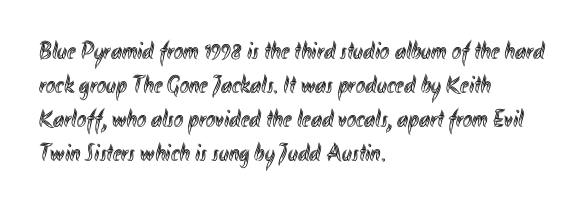
Q: Is the text italic (slanted)? A: Yes.
Q: Is the text underlined? A: No.
Q: How is the paragraph aligned? A: Left-aligned.
Q: Is the spacing between letters normal or unusually wide? A: Normal.
Q: Is the spacing between lines tight, normal or loose? A: Normal.
